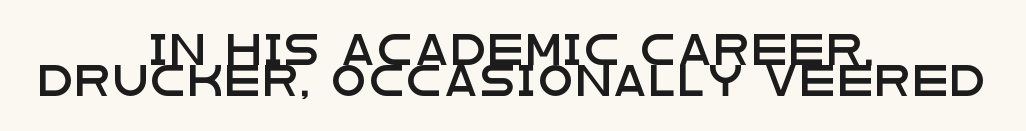
Notice how the stems are strictly vertical — no italics here. Anything drawn beneath the words? Only blank space. Does the copy run flush right? No — it is centered line by line. Each letter's strokes conclude bluntly, with no projecting serifs. The rendering uses natural spacing where letterforms have individual widths.
